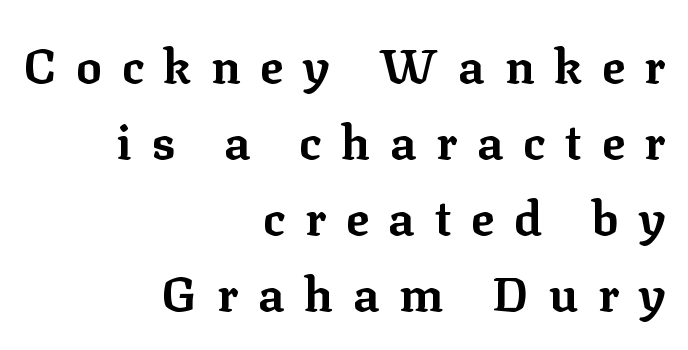
Summary of weight: heavy, a full bold. Has an underline been added? It has not. The passage shown has open, widely tracked lettering throughout. A flush-right, rag-left setting is used for this passage. Whoever set this chose a conventional vertical rhythm.
